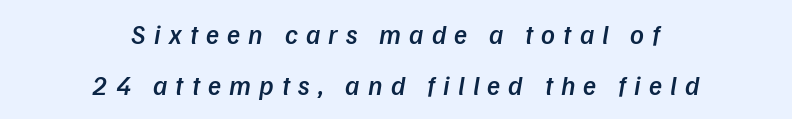
{"bold": "semi", "underline": "no", "align": "center", "line_spacing": "loose", "line_spacing_ratio": 1.9, "letter_spacing": "wide", "letter_spacing_em": 0.3, "glyph_px": 27}
